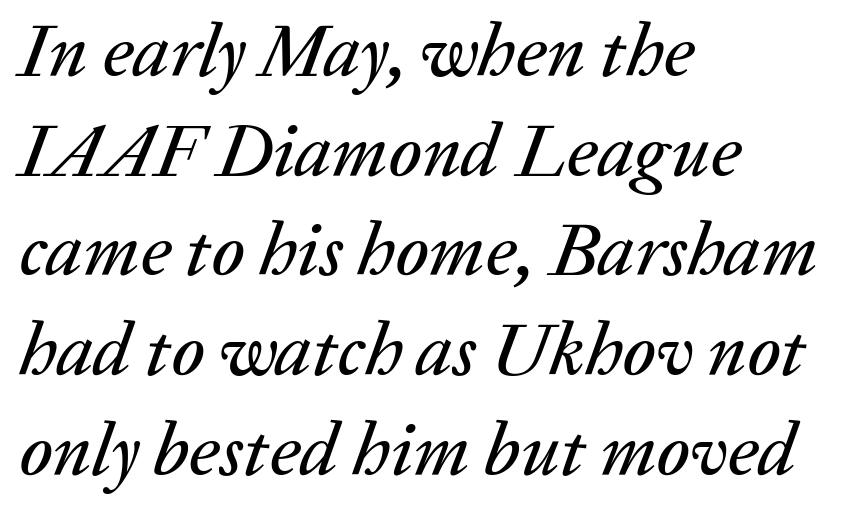
In CSS terms this would be text-align: left. No word sits above an underline. A typesetter would call this zero additional tracking. Proportional: the letters do not fall into vertical columns. Slant detected: the letters are inclined.
